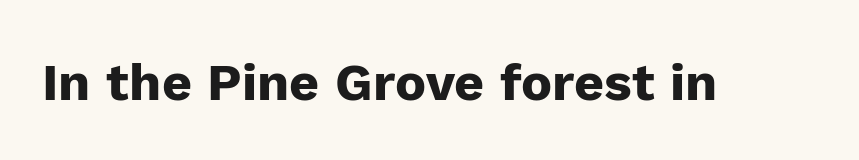
Plain, unruled lines of type. Proportional: the letters do not fall into vertical columns. Note: no serifs on the glyphs. How are the letters spaced? Ordinarily, with no added tracking. In terms of posture, this sample is upright. Thick stems and heavy bowls — unmistakably bold.
